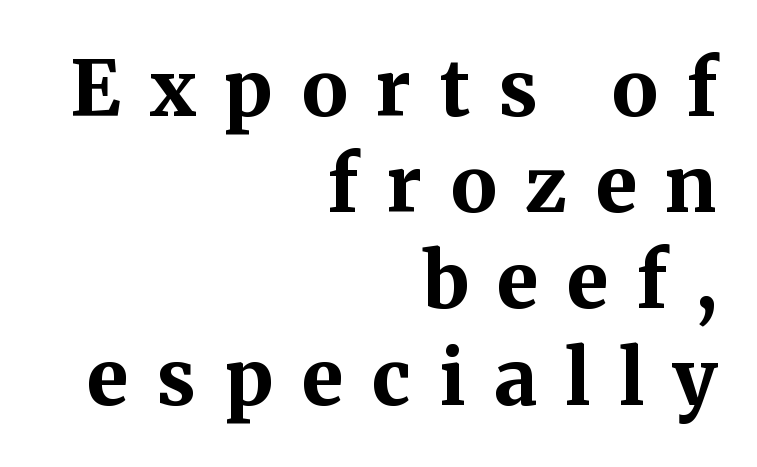
The image shows 77 px bold serif type, upright; set right-aligned, normal line spacing (1.25x), unusually wide letter spacing (+0.37 em), not underlined; medium stroke contrast and a medium x-height.
